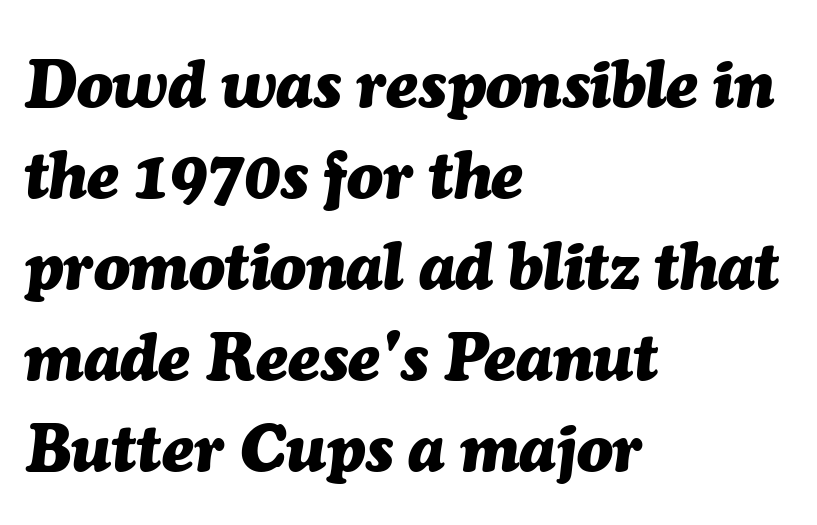
The image shows 66 px heavy type, italic (leaning right); set left-aligned, normal line spacing (1.38x), normal letter spacing, not underlined; medium stroke contrast and a medium x-height.
